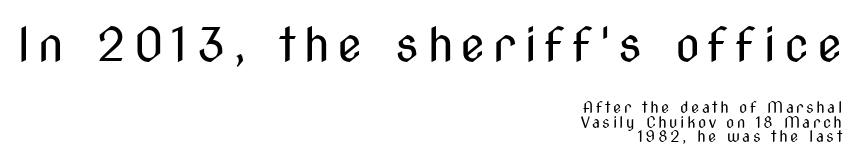
Q: Is the text bold? A: No.
Q: Is the text italic (slanted)? A: No, it is upright.
Q: Is the typeface a serif or a sans-serif typeface? A: Sans-serif.
Q: Is the text underlined? A: No.
Q: How is the paragraph aligned? A: Right-aligned.
Q: Is the spacing between lines tight, normal or loose? A: Tight.
Q: Which block of text is set in a larger size, the first (top) or the second (bottom)? A: The first (top) one.
Q: Width (condensed, normal, or wide)? A: Condensed.
Q: Stroke contrast? A: Medium.
Q: x-height? A: Medium.
Q: Monospaced? A: No.
